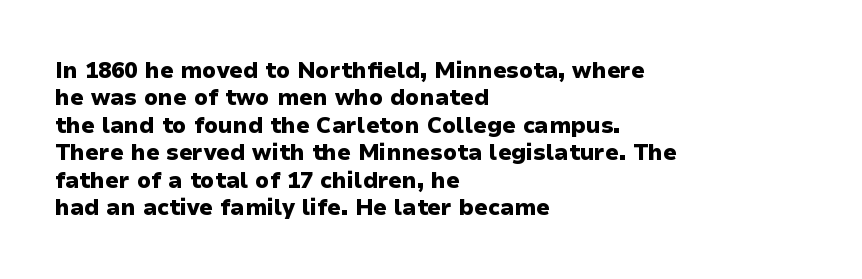
{"italic": "no", "bold": "yes", "underline": "no", "align": "left", "line_spacing": "normal", "line_spacing_ratio": 1.25, "letter_spacing": "normal", "letter_spacing_em": 0.0, "glyph_px": 22}
